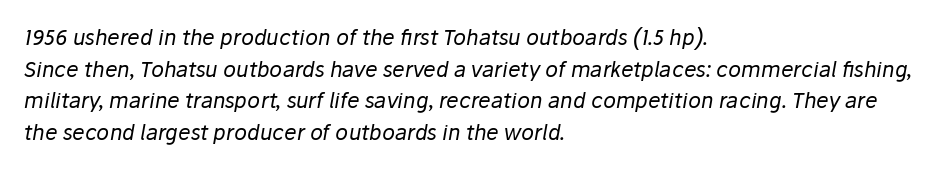
{"italic": "yes", "lean": "right", "slant_degrees": 10, "bold": "no", "underline": "no", "align": "left", "line_spacing": "normal", "line_spacing_ratio": 1.51, "letter_spacing": "normal", "letter_spacing_em": 0.0, "glyph_px": 21}
